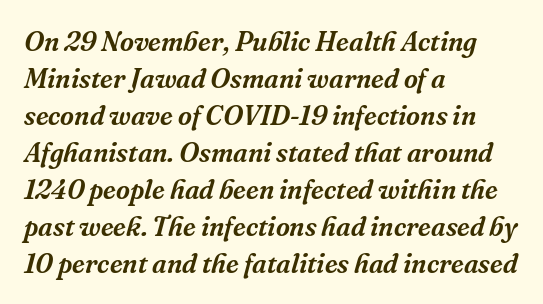
The image shows 27 px text type, italic (leaning right); set left-aligned, normal line spacing (1.37x), normal letter spacing, not underlined.
